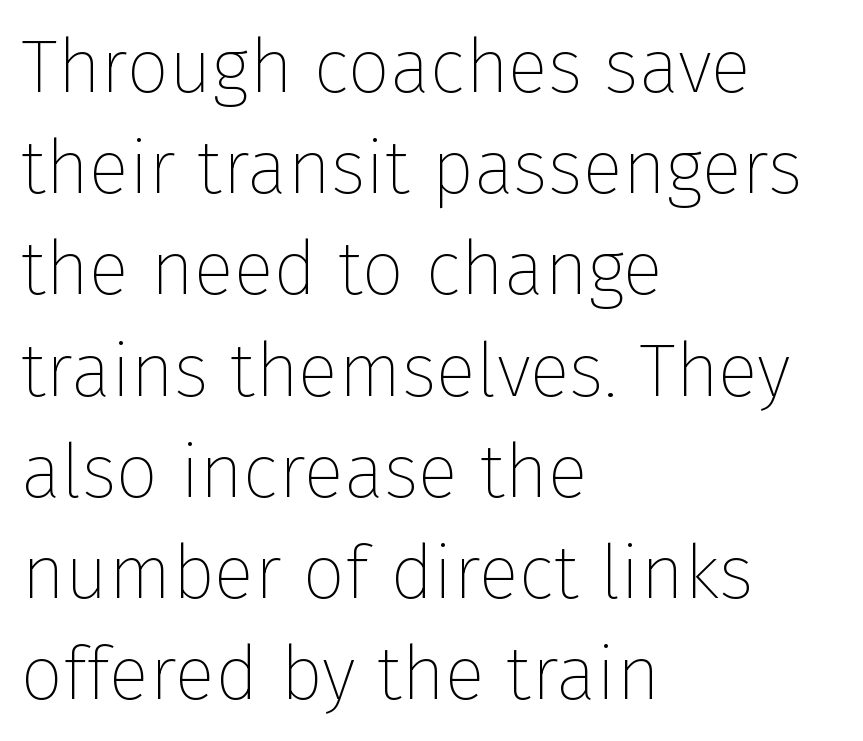
Q: Is the text bold? A: No.
Q: Is the text italic (slanted)? A: No, it is upright.
Q: Is the typeface a serif or a sans-serif typeface? A: Sans-serif.
Q: Is the text underlined? A: No.
Q: How is the paragraph aligned? A: Left-aligned.
Q: Is the spacing between letters normal or unusually wide? A: Normal.
Q: Is the spacing between lines tight, normal or loose? A: Normal.
Q: Width (condensed, normal, or wide)? A: Normal.
Q: Stroke contrast? A: Low.
Q: x-height? A: Medium.
Q: Monospaced? A: No.
